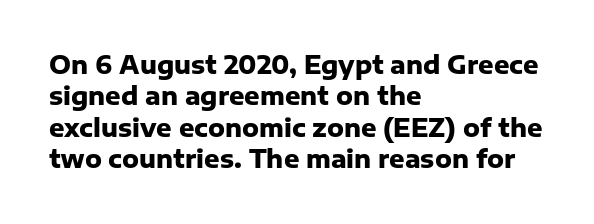
Caption: standard tracking, unaltered. In CSS terms this would be text-align: left. Unlike italic type, these characters show no tilt at all. A dark, heavy texture on the line: the type is bold.
